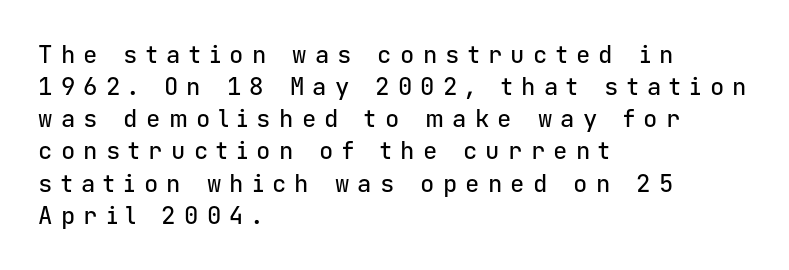
The image shows 24 px text type, upright; set left-aligned, normal line spacing (1.34x), unusually wide letter spacing (+0.34 em), not underlined.
